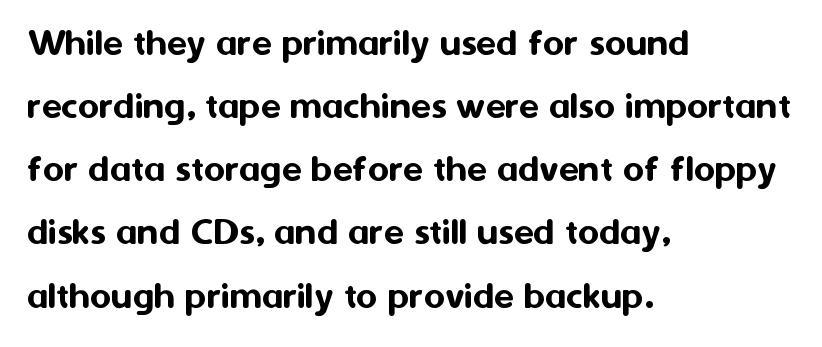
Q: Is the text italic (slanted)? A: No, it is upright.
Q: Is the typeface a serif or a sans-serif typeface? A: Sans-serif.
Q: Is the text underlined? A: No.
Q: How is the paragraph aligned? A: Left-aligned.
Q: Is the spacing between letters normal or unusually wide? A: Normal.
Q: Is the spacing between lines tight, normal or loose? A: Normal.
Q: Width (condensed, normal, or wide)? A: Normal.
Q: Stroke contrast? A: Medium.
Q: x-height? A: Medium.
Q: Monospaced? A: No.
